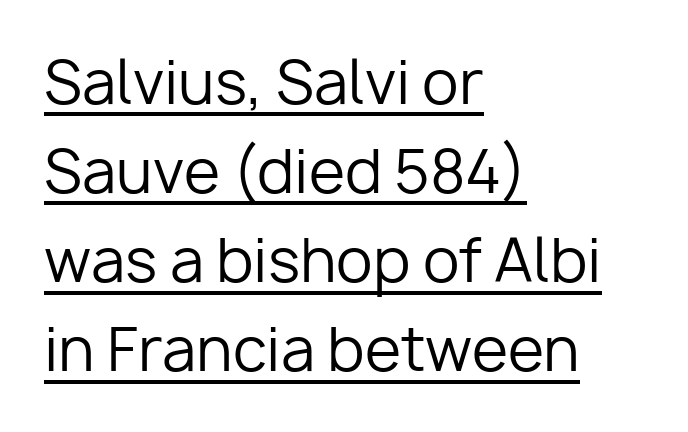
{"serif": "no", "italic": "no", "bold": "no", "weight": "regular", "width": "normal", "stroke_contrast": "low", "x_height": "medium", "monospaced": "no", "underline": "yes", "align": "left", "line_spacing": "normal", "line_spacing_ratio": 1.51, "letter_spacing": "normal", "letter_spacing_em": 0.0, "glyph_px": 59}
